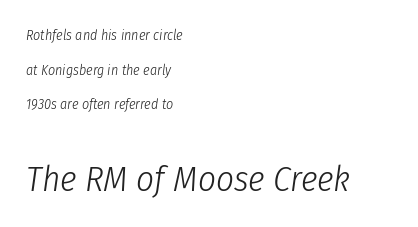
{"italic": "yes", "lean": "right", "slant_degrees": 8, "bold": "no", "weight": "light", "width": "condensed", "stroke_contrast": "low", "x_height": "medium", "monospaced": "no", "underline": "no", "align": "left", "line_spacing": "loose", "line_spacing_ratio": 2.47, "letter_spacing": "normal", "letter_spacing_em": 0.0, "larger_block": "second", "size_ratio": 2.5, "glyph_px": 35}
